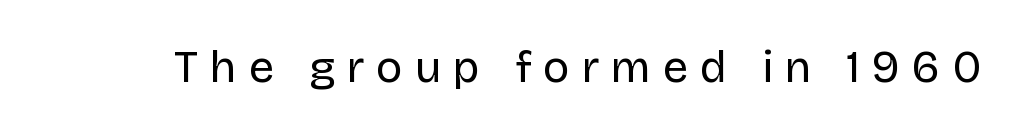
The image shows 45 px regular-weight sans-serif type, upright; set unusually wide letter spacing (+0.26 em), not underlined; low stroke contrast and a large x-height.
